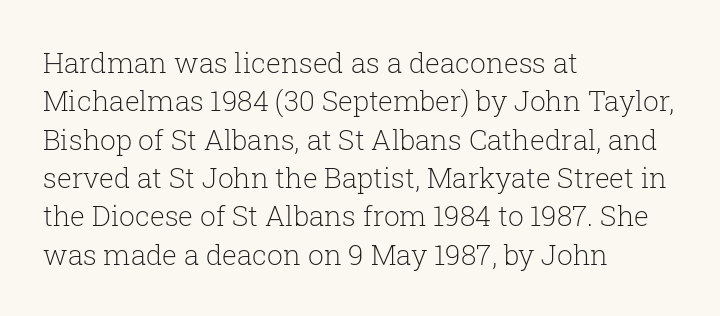
The image shows 28 px light serif type, upright; set left-aligned, normal line spacing (1.37x), normal letter spacing, not underlined; low stroke contrast and a medium x-height.
